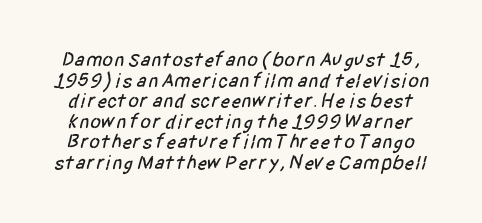
{"underline": "no", "line_spacing": "tight", "line_spacing_ratio": 1.03, "letter_spacing": "normal", "letter_spacing_em": 0.0, "glyph_px": 20}
